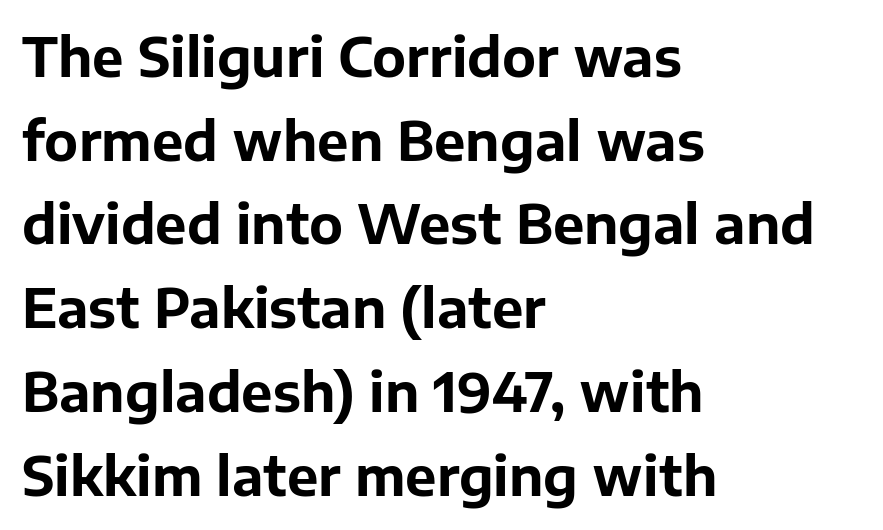
The image shows 53 px bold sans-serif type, upright; set left-aligned, normal line spacing (1.58x), normal letter spacing, not underlined; low stroke contrast and a medium x-height.
